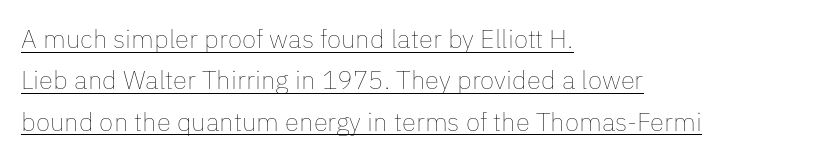
Observe the ordinary spacing: letters are neighbours, not strangers. Caption: multi-line text, flush left, ragged right. The leading is moderate, giving the passage an even texture. Upright lettering throughout. Underline: present.
